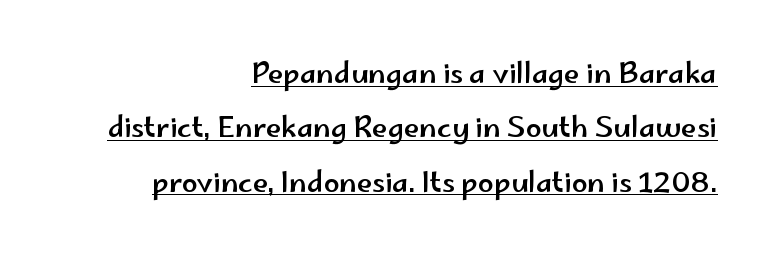
The face used here is proportionally spaced, like ordinary book or web type. The setting favours the right margin, as signatures and pull-quotes sometimes do. The passage shown is underscored from start to finish. A typesetter would call this leading open, well beyond the default. Notice how the stems are strictly vertical — no italics here.
